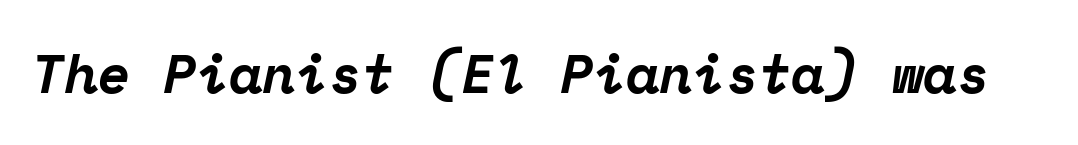
The image shows 54 px bold serif type, italic (leaning right), monospaced; set normal letter spacing, not underlined; low stroke contrast and a medium x-height.
